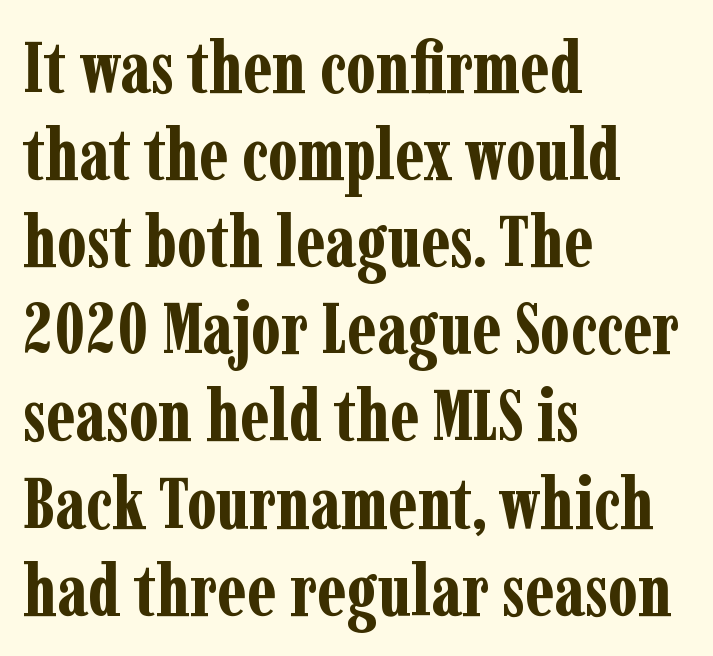
Horizontally, the lines are justified to the leading edge only. The typography opts for an upright posture over an oblique one. Proportional: the letters do not fall into vertical columns. Unmarked baselines from the first word to the last. Little horizontal feet cap the strokes, marking this as serif type.
